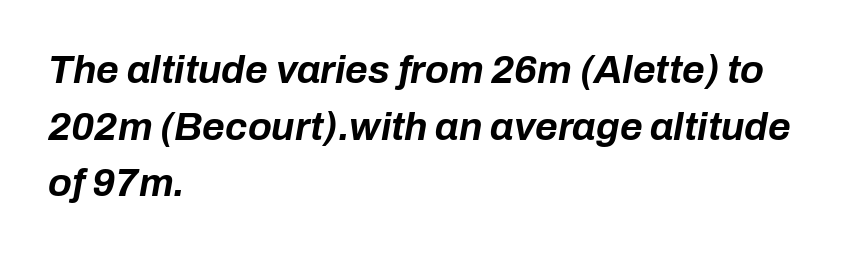
{"italic": "yes", "lean": "right", "slant_degrees": 10, "bold": "yes", "weight": "bold", "width": "normal", "stroke_contrast": "low", "x_height": "medium", "monospaced": "no", "underline": "no", "align": "left", "line_spacing": "normal", "line_spacing_ratio": 1.45, "letter_spacing": "normal", "letter_spacing_em": 0.0, "glyph_px": 39}
